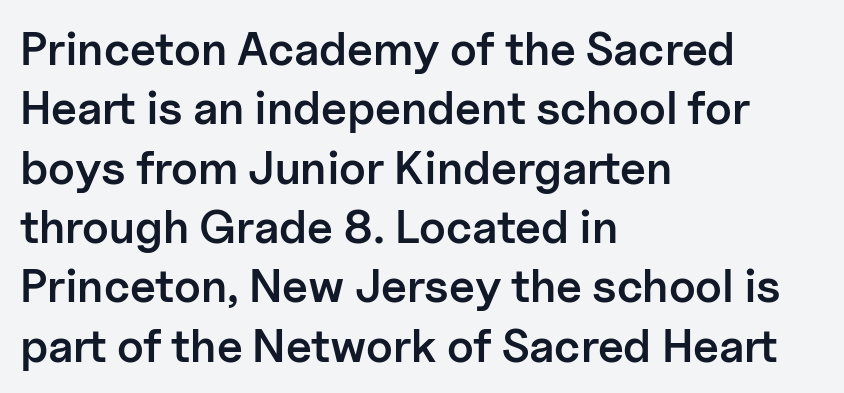
The image shows 46 px semibold sans-serif type, upright; set left-aligned, normal line spacing (1.29x), normal letter spacing, not underlined; low stroke contrast and a medium x-height.
